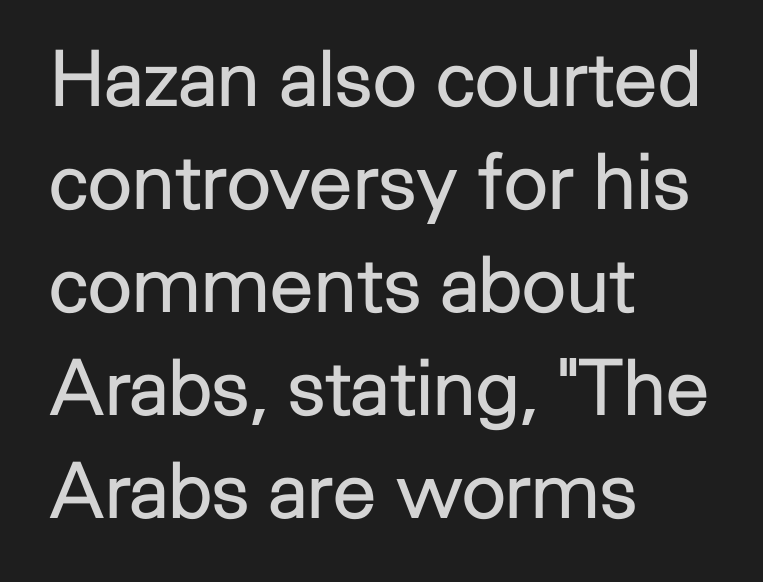
Unlike italic type, these characters show no tilt at all. The rendering anchors every line to the left-hand side. Honestly, the row spacing looks completely unremarkable. The passage shown is not bold in any degree. Proportional: the letters do not fall into vertical columns. Stroke terminals: plain, sans-serif.
